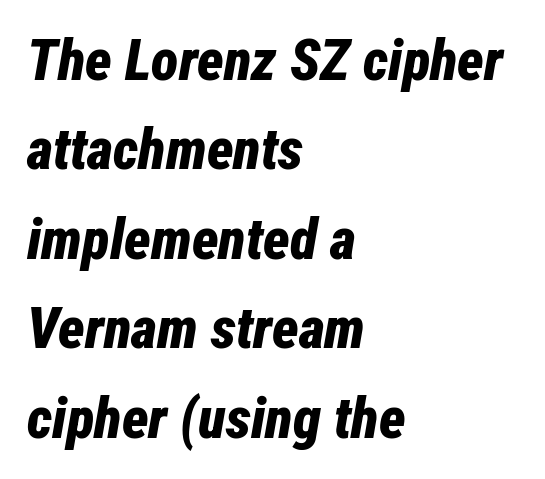
Students, observe: this is what conventionally led text looks like. Does extra space separate the letters? No, they use regular spacing. The letters are slanted; this is an italic face. Students, this is bold: see how much ink each stroke carries. The passage shown is typed in a proportional face where columns would drift. Glance below the letters and you will spot only blank space.
